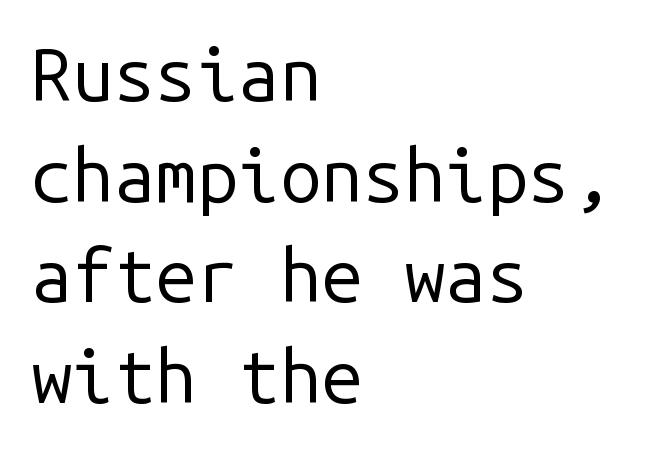
The lines sit at an ordinary, default distance from one another. Each letter, wide or thin by design, is forced into the same width here. The weight tops out at a normal text grade. Nobody touched the tracking dial on this one.
